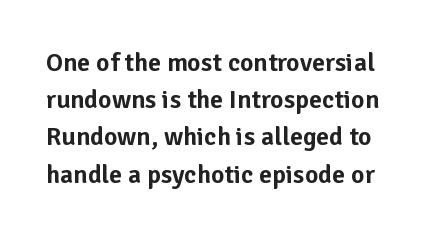
{"italic": "no", "underline": "no", "line_spacing": "normal", "line_spacing_ratio": 1.43, "letter_spacing": "normal", "letter_spacing_em": 0.0, "glyph_px": 26}
